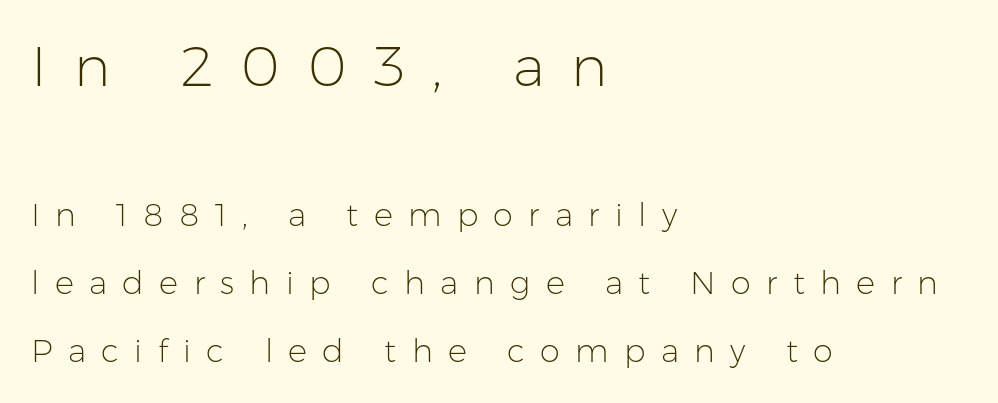
The image shows 56 px light sans-serif type, upright; set left-aligned, loose line spacing (2.13x), unusually wide letter spacing (+0.48 em), not underlined; the first (top) block is 1.75x larger; low stroke contrast and a medium x-height.
